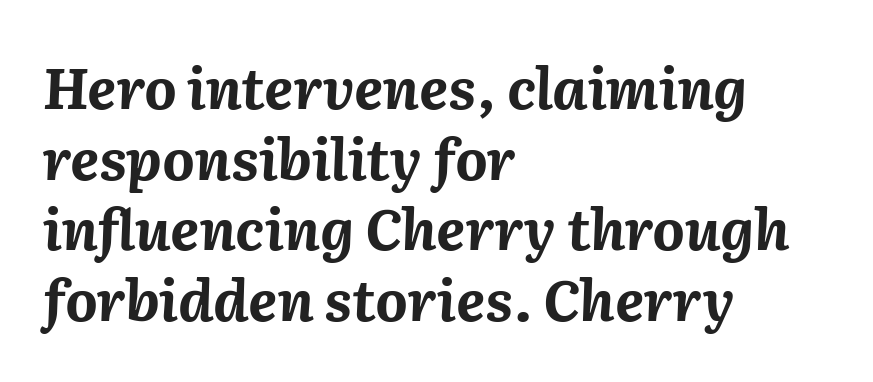
{"italic": "yes", "lean": "right", "slant_degrees": 2, "bold": "yes", "weight": "bold", "width": "normal", "stroke_contrast": "medium", "x_height": "medium", "monospaced": "no", "underline": "no", "align": "left", "line_spacing": "normal", "line_spacing_ratio": 1.26, "letter_spacing": "normal", "letter_spacing_em": 0.0, "glyph_px": 56}
